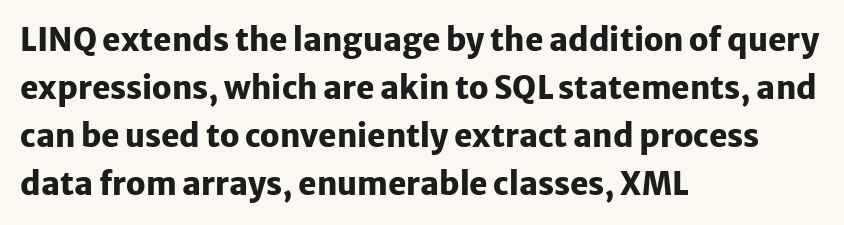
Q: Is the text bold? A: Yes.
Q: Is the text italic (slanted)? A: No, it is upright.
Q: Is the typeface a serif or a sans-serif typeface? A: Sans-serif.
Q: Is the text underlined? A: No.
Q: How is the paragraph aligned? A: Left-aligned.
Q: Is the spacing between letters normal or unusually wide? A: Normal.
Q: Is the spacing between lines tight, normal or loose? A: Normal.
Q: Width (condensed, normal, or wide)? A: Normal.
Q: Stroke contrast? A: Low.
Q: x-height? A: Medium.
Q: Monospaced? A: No.
